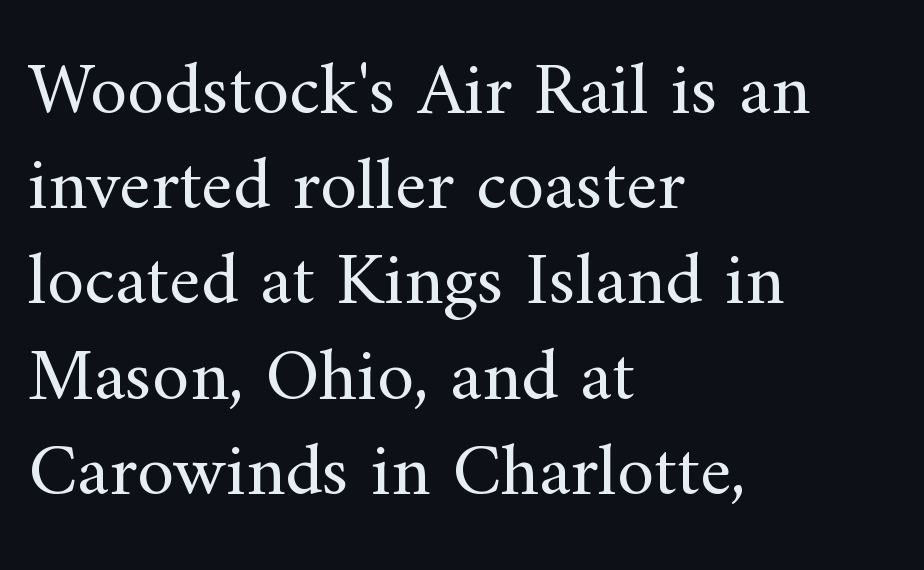
The lines in this sample share a left origin and differ only in where they stop. Type style note: has serifs. Leading: standard. Think of a printed novel: that variable character pitch is what you see here.
